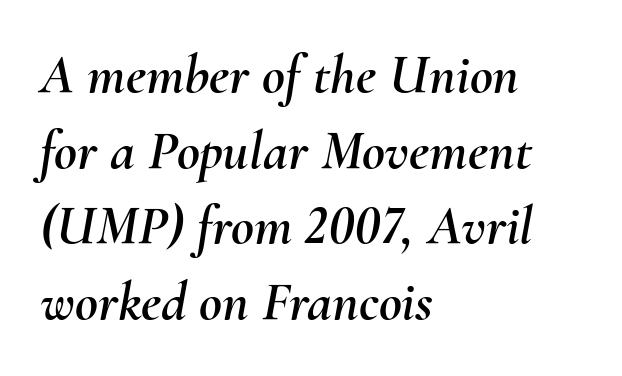
{"italic": "yes", "lean": "right", "slant_degrees": 10, "width": "normal", "stroke_contrast": "medium", "x_height": "small", "monospaced": "no", "underline": "no", "align": "left", "line_spacing": "normal", "line_spacing_ratio": 1.35, "letter_spacing": "normal", "letter_spacing_em": 0.0, "glyph_px": 56}
